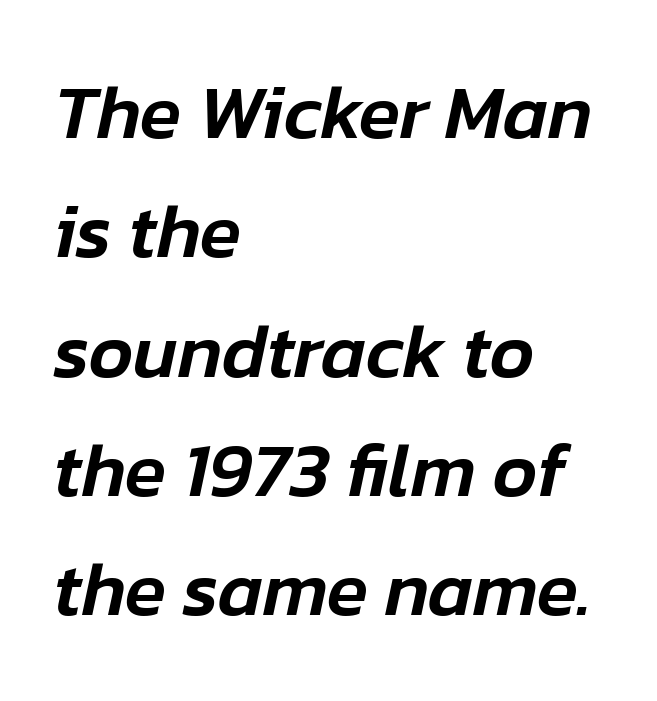
The image shows 76 px text type, italic (leaning right); set left-aligned, normal line spacing (1.57x), normal letter spacing, not underlined; low stroke contrast and a medium x-height.
